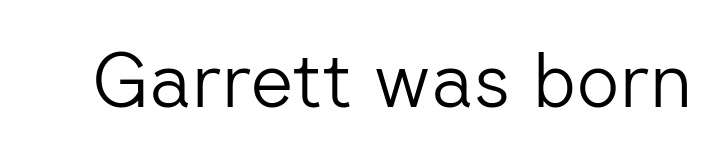
Nothing sits at the stroke ends, so this counts as sans-serif. It's the straight-up-and-down kind of type. Words appear dense and cohesive because spacing is normal. Letters rest on an invisible, unmarked baseline. The letters advance in unequal steps, a hallmark of proportional type. Caption: face not bold, strokes unweighted.
